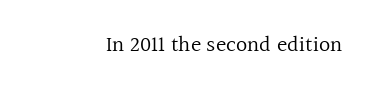
Q: Is the text bold? A: No.
Q: Is the text italic (slanted)? A: No, it is upright.
Q: Is the text underlined? A: No.
Q: Is the spacing between letters normal or unusually wide? A: Normal.
